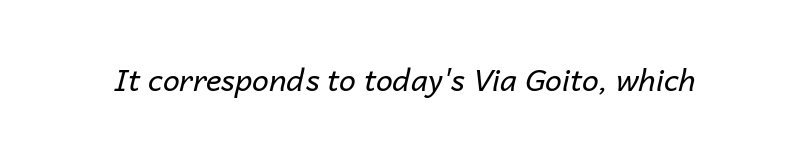
The area under the type is left untouched. These lines were composed using italics. You could not count columns in this text — the font is proportionally spaced. The cut favours lightness, reaching ordinary text weight at its darkest. Spacing between characters is what you'd get straight out of the box.
